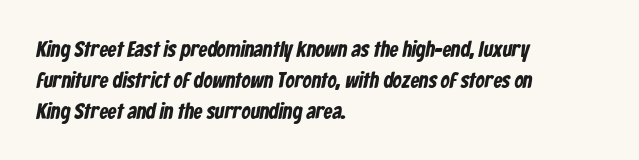
Q: Is the text underlined? A: No.
Q: How is the paragraph aligned? A: Left-aligned.
Q: Is the spacing between letters normal or unusually wide? A: Normal.
Q: Is the spacing between lines tight, normal or loose? A: Normal.
